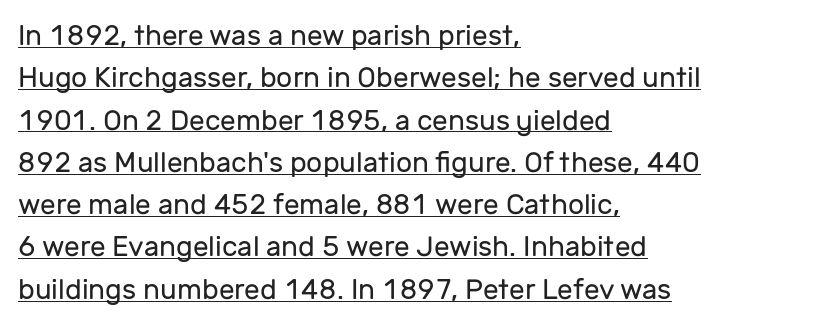
{"serif": "no", "italic": "no", "bold": "no", "weight": "regular", "width": "normal", "stroke_contrast": "low", "x_height": "medium", "monospaced": "no", "underline": "yes", "align": "left", "line_spacing": "normal", "line_spacing_ratio": 1.51, "letter_spacing": "normal", "letter_spacing_em": 0.0, "glyph_px": 28}
